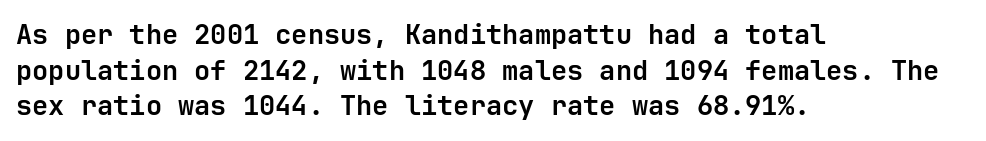
The image shows 27 px bold type, upright; set left-aligned, normal line spacing (1.32x), normal letter spacing, not underlined.
